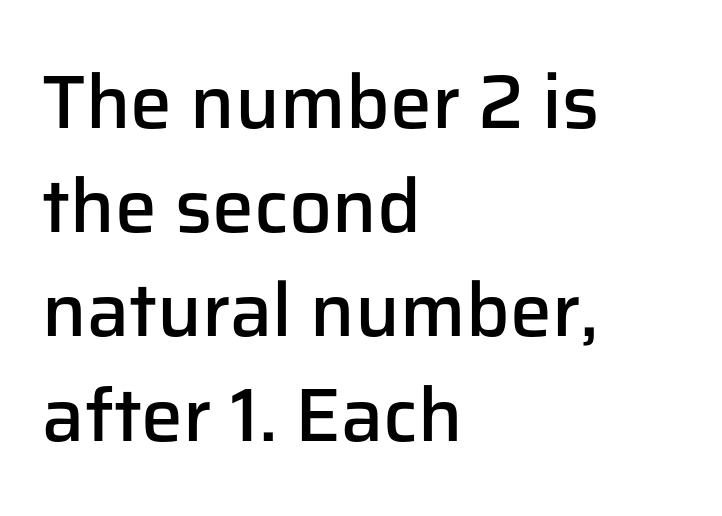
The image shows 75 px semibold sans-serif type, upright; set left-aligned, normal line spacing (1.39x), normal letter spacing, not underlined; low stroke contrast and a medium x-height.
